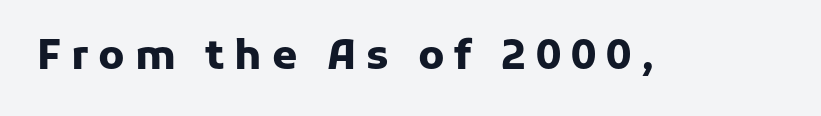
Type without underlining. Ordinary non-slanted type is in use. Pretty heavy lettering here — definitely bold. Regarding serifs, this sample does without them.
